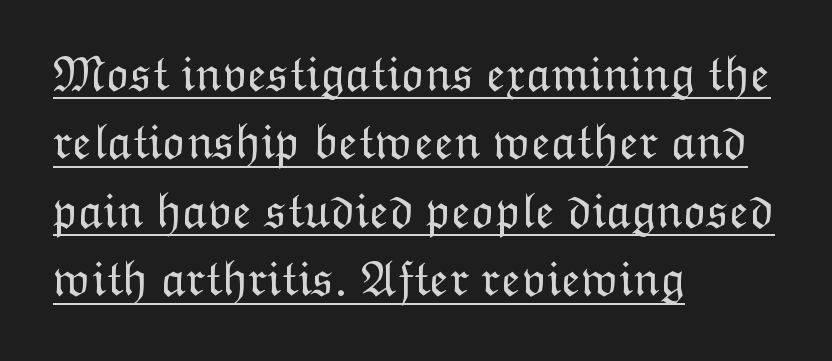
Q: Is the text bold? A: No.
Q: Is the text italic (slanted)? A: No, it is upright.
Q: Is the text underlined? A: Yes.
Q: How is the paragraph aligned? A: Left-aligned.
Q: Is the spacing between letters normal or unusually wide? A: Normal.
Q: Is the spacing between lines tight, normal or loose? A: Normal.
Q: Width (condensed, normal, or wide)? A: Normal.
Q: Stroke contrast? A: Low.
Q: x-height? A: Medium.
Q: Monospaced? A: No.
